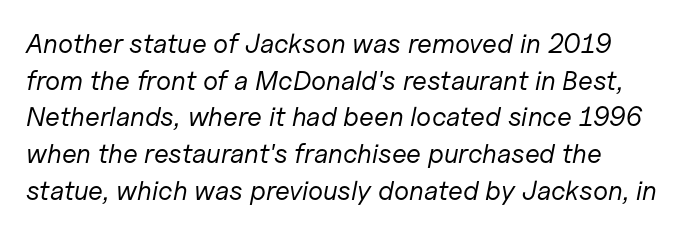
Decoration check: the copy has no underline. The lines sit at an ordinary, default distance from one another. On a weight scale, this lands at 450 or below. The letters are slanted; this is an italic face. You could call the tracking neutral — neither tight nor loose.
